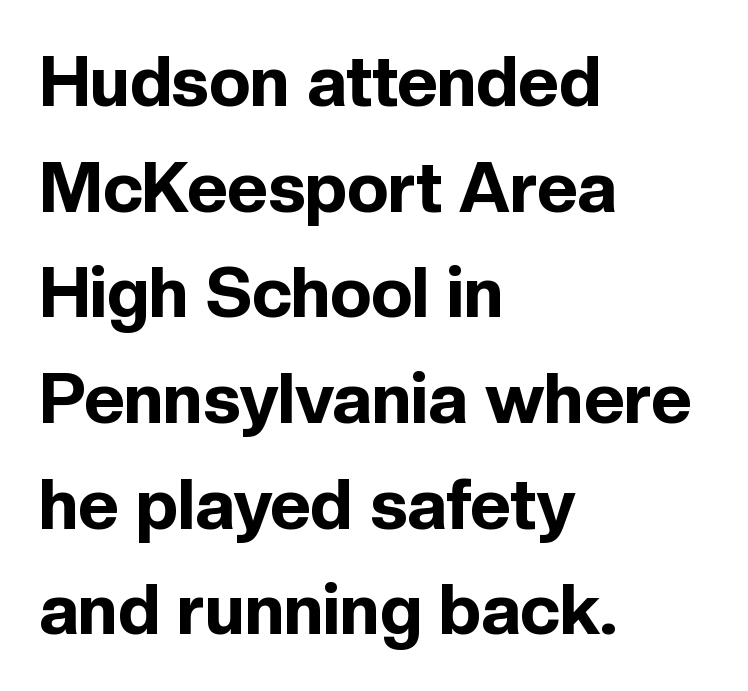
What stands out about the letter spacing? Nothing — it is the standard amount. Notice how descenders clear the ascenders below comfortably — that's standard leading. The baseline area is clear. The face used here is a sans, in the tradition of grotesques and geometrics.
